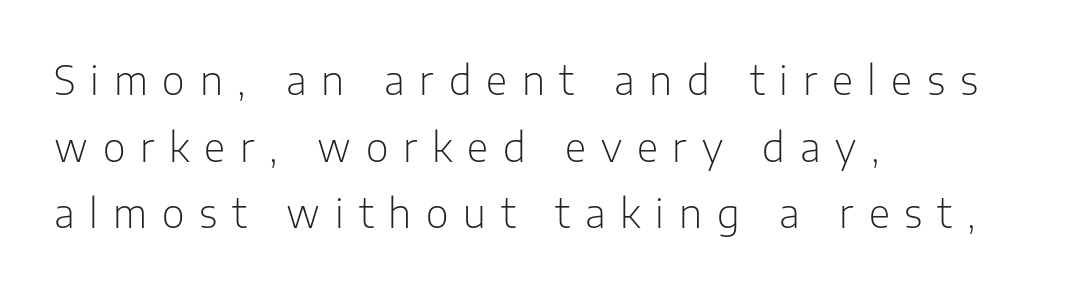
Q: Is the text bold? A: No.
Q: Is the text italic (slanted)? A: No, it is upright.
Q: Is the typeface a serif or a sans-serif typeface? A: Sans-serif.
Q: Is the text underlined? A: No.
Q: How is the paragraph aligned? A: Left-aligned.
Q: Is the spacing between letters normal or unusually wide? A: Unusually wide.
Q: Width (condensed, normal, or wide)? A: Normal.
Q: Stroke contrast? A: Low.
Q: x-height? A: Medium.
Q: Monospaced? A: No.
